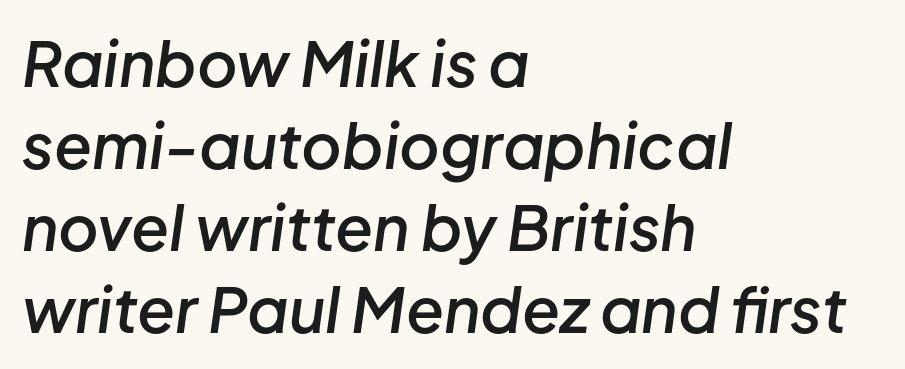
The image shows 62 px semibold type, italic (leaning right); set left-aligned, normal line spacing (1.32x), normal letter spacing, not underlined; low stroke contrast and a medium x-height.
